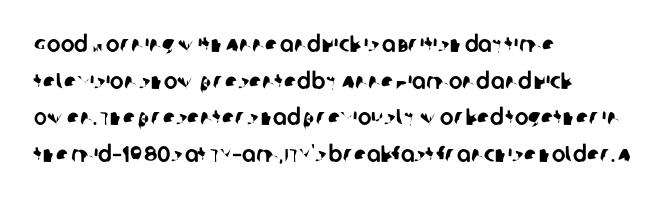
The image shows 23 px text type; set left-aligned, normal line spacing (1.59x), normal letter spacing, not underlined.
